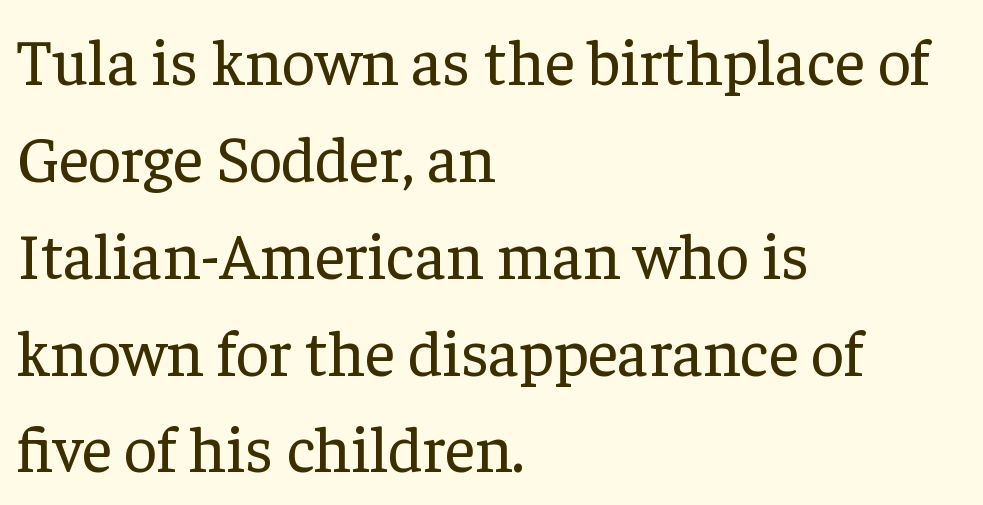
{"serif": "yes", "italic": "no", "bold": "no", "weight": "regular", "width": "normal", "stroke_contrast": "low", "x_height": "medium", "monospaced": "no", "underline": "no", "align": "left", "line_spacing": "normal", "line_spacing_ratio": 1.49, "letter_spacing": "normal", "letter_spacing_em": 0.0, "glyph_px": 65}
